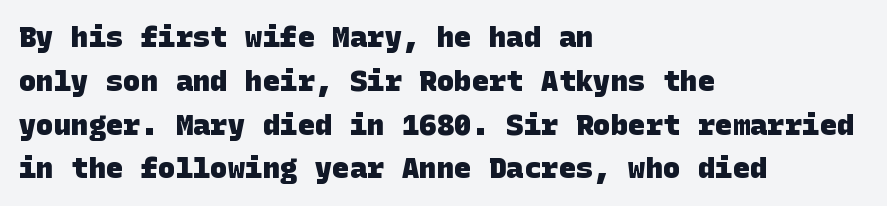
The image shows 29 px heavy sans-serif type; set left-aligned, normal line spacing (1.51x), normal letter spacing, not underlined; low stroke contrast and a large x-height.
